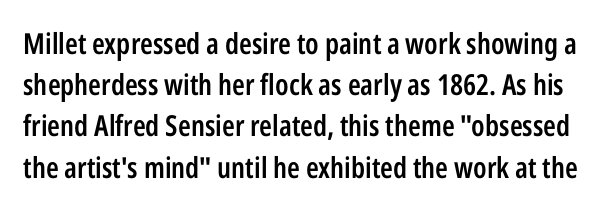
{"serif": "no", "italic": "no", "bold": "semi", "weight": "semibold", "width": "condensed", "stroke_contrast": "low", "x_height": "medium", "monospaced": "no", "underline": "no", "line_spacing": "normal", "line_spacing_ratio": 1.42, "letter_spacing": "normal", "letter_spacing_em": 0.0, "glyph_px": 29}
